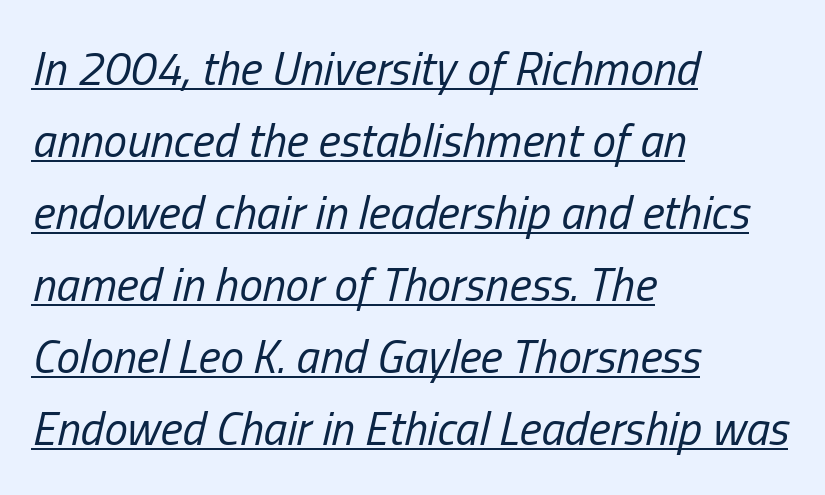
{"italic": "yes", "lean": "right", "slant_degrees": 13, "bold": "no", "weight": "regular", "width": "condensed", "stroke_contrast": "low", "x_height": "medium", "monospaced": "no", "underline": "yes", "align": "left", "line_spacing": "normal", "line_spacing_ratio": 1.53, "letter_spacing": "normal", "letter_spacing_em": 0.0, "glyph_px": 47}
